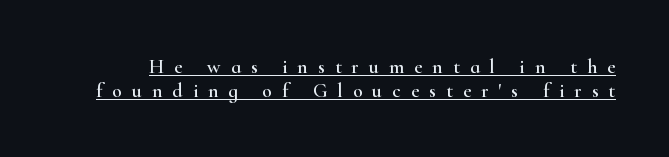
A typesetter would call this heavily tracked-out type. A continuous stroke trails under the words, as in a hyperlink. Rendered with straight, roman letterforms.
